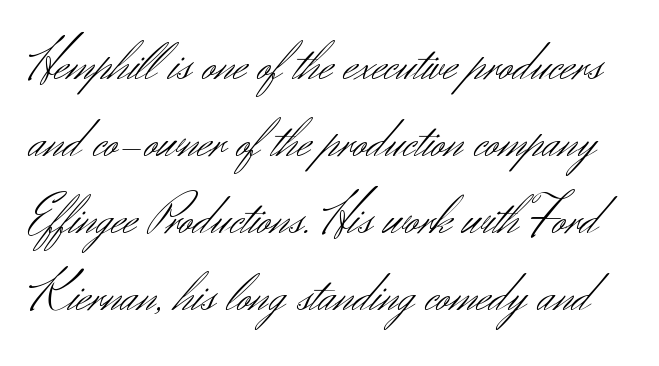
Q: Is the text bold? A: No.
Q: Is the text italic (slanted)? A: Yes.
Q: Is the typeface a serif or a sans-serif typeface? A: Sans-serif.
Q: Is the text underlined? A: No.
Q: Is the spacing between letters normal or unusually wide? A: Normal.
Q: Is the spacing between lines tight, normal or loose? A: Normal.
Q: Width (condensed, normal, or wide)? A: Normal.
Q: Stroke contrast? A: Medium.
Q: x-height? A: Small.
Q: Monospaced? A: No.
